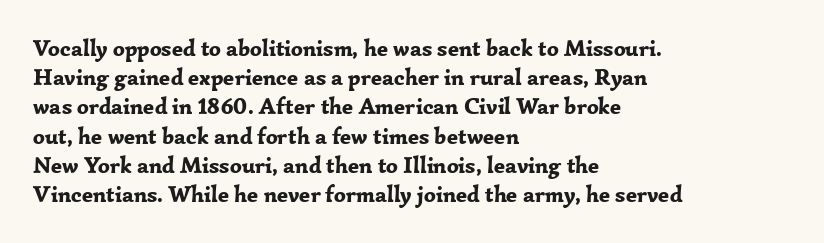
Is the block centered? No — it sits flush against the left margin. Strong, thick strokes mark this as bold type. Plain, unruled lines of type. Nothing unusual about the tracking: characters are spaced as the font intends. When letters stand straight like this, we call the style roman or upright. One glance says typical: line gaps are just what's usual.
